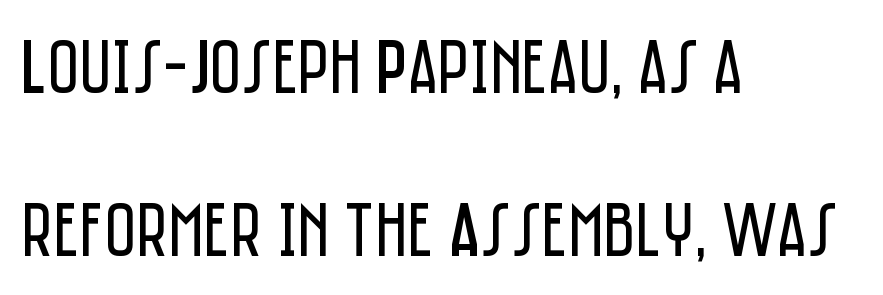
The image shows 77 px regular-weight, condensed sans-serif type, upright; set left-aligned, loose line spacing (2.12x), normal letter spacing, not underlined; low stroke contrast and a large x-height.
